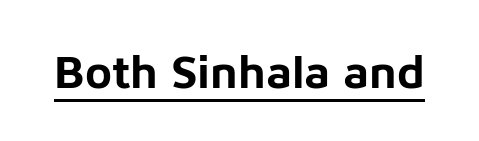
The tracking reads as untouched default to a designer's eye. The passage shown is typeset with a sans-serif family. The specimen includes a rule beneath the text block's lines. You could not count columns in this text — the font is proportionally spaced. Compared with an ordinary text face, these strokes are far heavier — a full bold.
